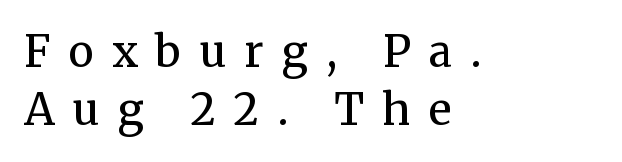
The paragraph has a hard left edge and a soft right edge. Normally led — the rows are evenly, conventionally spaced. Varying glyph widths throughout — classic text-font behaviour. Between one letter and the next there's a generous, obvious gap. Yep, those are serifs on the letters. Quick note: underline off.
